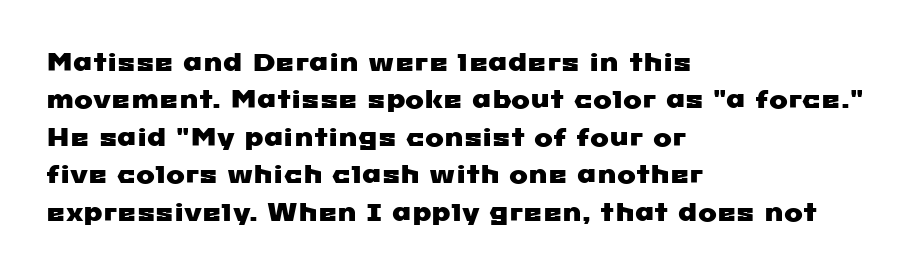
{"underline": "no", "align": "left", "line_spacing": "normal", "line_spacing_ratio": 1.5, "letter_spacing": "normal", "letter_spacing_em": 0.0, "glyph_px": 25}
